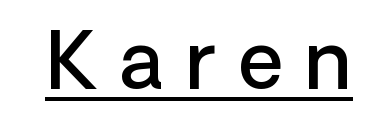
The lettering is marked with a stroke running underneath it. The glyphs in this specimen are sans serif. The passage shown has open, widely tracked lettering throughout. Spacing verdict: proportional, widths tailored to each character. No italicization has been applied; the sample stays upright.
